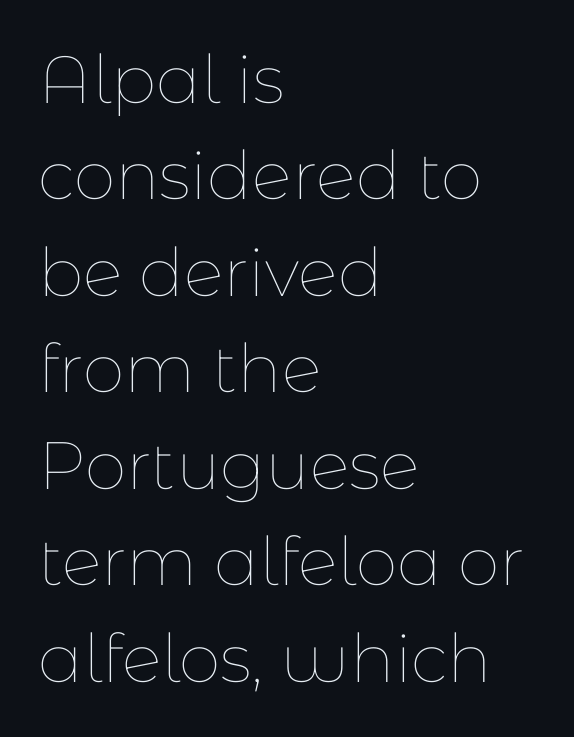
{"italic": "no", "bold": "no", "weight": "thin", "width": "normal", "stroke_contrast": "low", "x_height": "medium", "monospaced": "no", "underline": "no", "align": "left", "line_spacing": "normal", "line_spacing_ratio": 1.44, "letter_spacing": "normal", "letter_spacing_em": 0.0, "glyph_px": 67}
